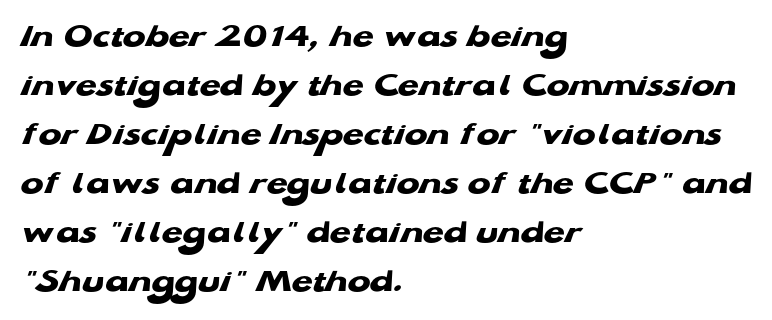
The image shows 34 px heavy, wide sans-serif type; set left-aligned, normal line spacing (1.44x), normal letter spacing, not underlined; low stroke contrast and a medium x-height.
